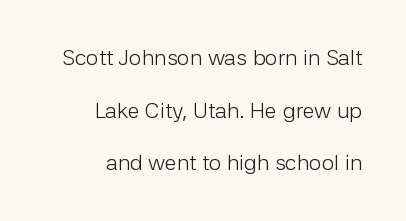
Q: Is the text bold? A: No.
Q: Is the text italic (slanted)? A: No, it is upright.
Q: Is the text underlined? A: No.
Q: How is the paragraph aligned? A: Right-aligned.
Q: Is the spacing between letters normal or unusually wide? A: Normal.
Q: Is the spacing between lines tight, normal or loose? A: Loose.
